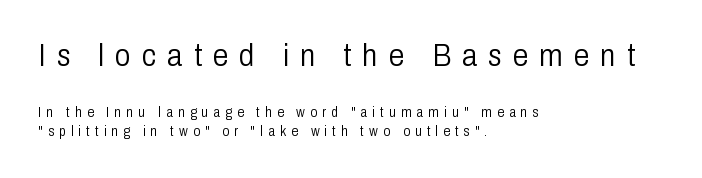
Q: Is the text bold? A: No.
Q: Is the text italic (slanted)? A: No, it is upright.
Q: Is the typeface a serif or a sans-serif typeface? A: Sans-serif.
Q: Is the text underlined? A: No.
Q: How is the paragraph aligned? A: Left-aligned.
Q: Is the spacing between letters normal or unusually wide? A: Unusually wide.
Q: Is the spacing between lines tight, normal or loose? A: Normal.
Q: Which block of text is set in a larger size, the first (top) or the second (bottom)? A: The first (top) one.
Q: Width (condensed, normal, or wide)? A: Condensed.
Q: Stroke contrast? A: Low.
Q: x-height? A: Medium.
Q: Monospaced? A: No.
